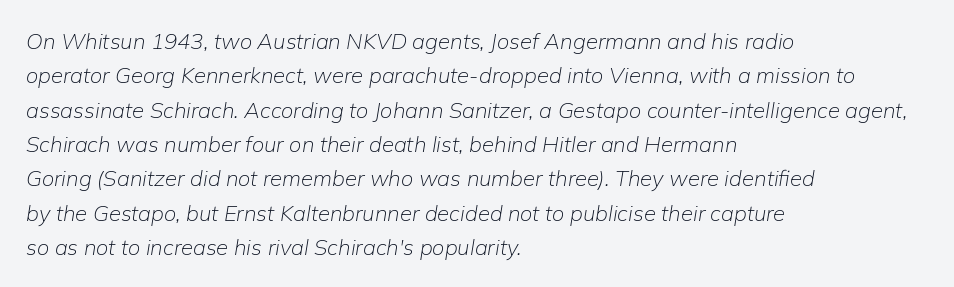
{"italic": "yes", "lean": "right", "slant_degrees": 9, "bold": "no", "underline": "no", "align": "left", "line_spacing": "normal", "line_spacing_ratio": 1.56, "letter_spacing": "normal", "letter_spacing_em": 0.0, "glyph_px": 22}
